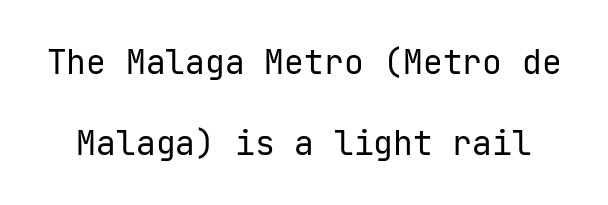
Q: Is the text bold? A: No.
Q: Is the text italic (slanted)? A: No, it is upright.
Q: Is the typeface a serif or a sans-serif typeface? A: Sans-serif.
Q: Is the text underlined? A: No.
Q: Is the spacing between letters normal or unusually wide? A: Normal.
Q: Is the spacing between lines tight, normal or loose? A: Loose.
Q: Width (condensed, normal, or wide)? A: Normal.
Q: Stroke contrast? A: Low.
Q: x-height? A: Medium.
